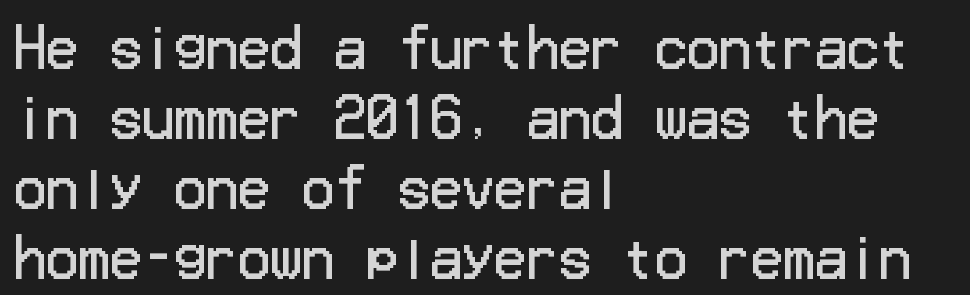
The image shows 53 px regular-weight sans-serif type, upright; set left-aligned, normal line spacing (1.32x), normal letter spacing, not underlined; low stroke contrast and a medium x-height.
